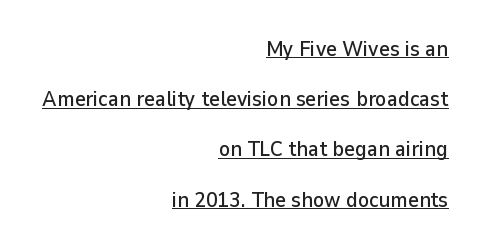
{"italic": "no", "underline": "yes", "align": "right", "line_spacing": "loose", "line_spacing_ratio": 2.39, "letter_spacing": "normal", "letter_spacing_em": 0.0, "glyph_px": 21}
